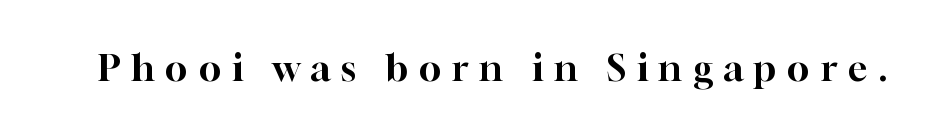
{"serif": "yes", "italic": "no", "width": "normal", "stroke_contrast": "high", "x_height": "medium", "monospaced": "no", "underline": "no", "letter_spacing": "wide", "letter_spacing_em": 0.29, "glyph_px": 37}
